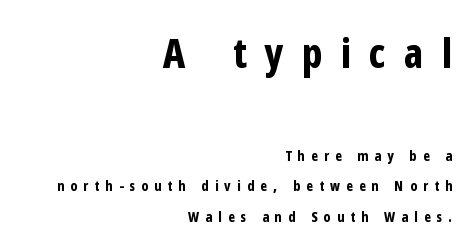
The image shows 41 px bold, condensed sans-serif type, upright; set right-aligned, loose line spacing (2.17x), unusually wide letter spacing (+0.44 em), not underlined; the first (top) block is 2.93x larger; low stroke contrast and a medium x-height.
